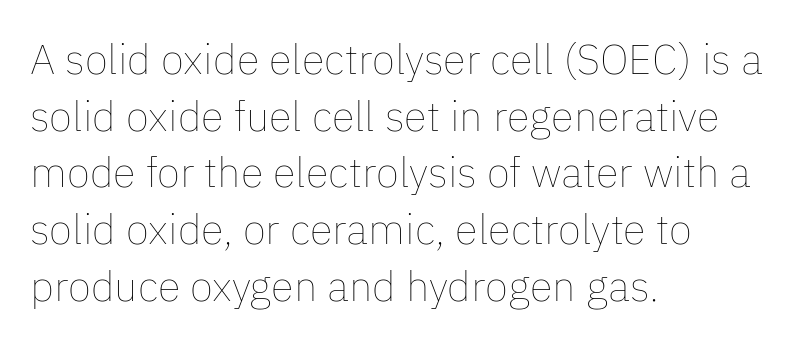
These lines were composed using upright roman letters. The gaps between neighbouring characters are ordinary and unremarkable. Decoration check: the copy has no underline. A normal amount of white space separates one row of letters from the next. A typesetter would call this proportional, since set widths differ per character. Short and long lines alike share a common starting point at left.
